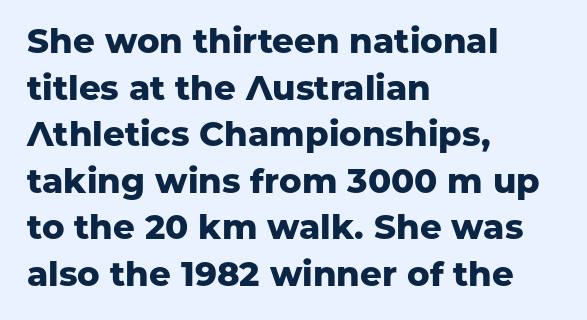
Q: Is the text bold? A: Yes.
Q: Is the text italic (slanted)? A: No, it is upright.
Q: Is the typeface a serif or a sans-serif typeface? A: Sans-serif.
Q: Is the text underlined? A: No.
Q: How is the paragraph aligned? A: Left-aligned.
Q: Is the spacing between letters normal or unusually wide? A: Normal.
Q: Is the spacing between lines tight, normal or loose? A: Normal.
Q: Width (condensed, normal, or wide)? A: Normal.
Q: Stroke contrast? A: Low.
Q: x-height? A: Medium.
Q: Monospaced? A: No.
